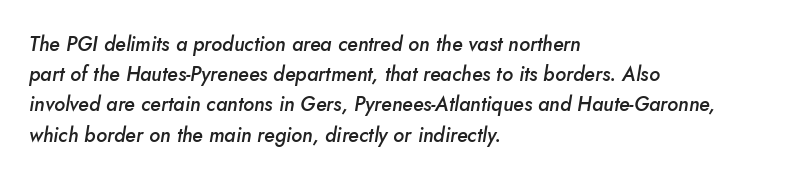
Q: Is the text bold? A: Semi-bold.
Q: Is the text italic (slanted)? A: Yes, it leans right by about 10 degrees.
Q: Is the text underlined? A: No.
Q: How is the paragraph aligned? A: Left-aligned.
Q: Is the spacing between letters normal or unusually wide? A: Normal.
Q: Is the spacing between lines tight, normal or loose? A: Normal.
